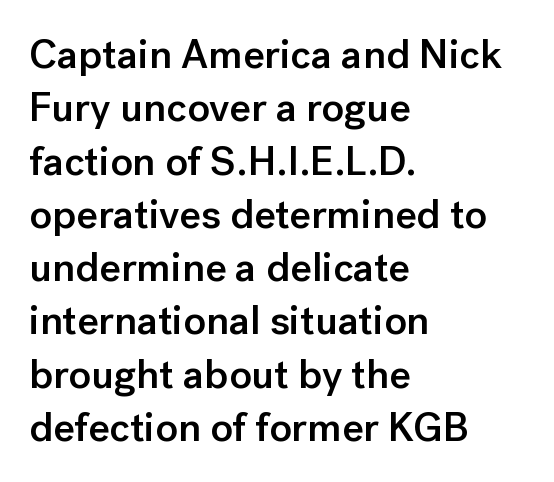
Whoever set this chose a conventional vertical rhythm. This sample uses an upright cut, with every glyph sitting square on the baseline. Grotesque or geometric, the face here clearly has no serifs. Inter-character spacing is left at the font's built-in metrics.
